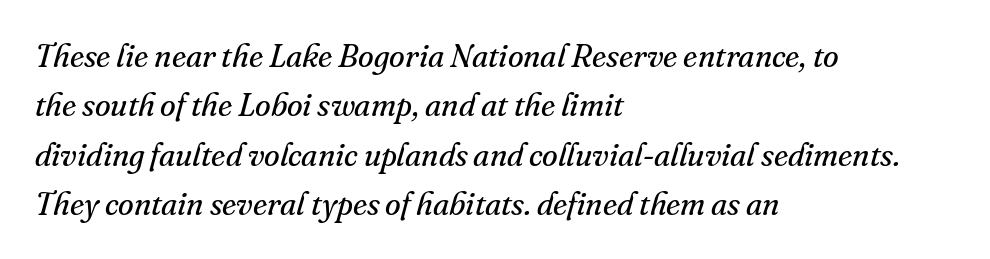
Nobody drew a line under any word here. Spacing verdict: proportional, widths tailored to each character. Words appear dense and cohesive because spacing is normal. Yep, those are serifs on the letters. Compared with a centered layout, this one pins lines to the left instead. Think standard paragraph weight, or any step lighter than that.
